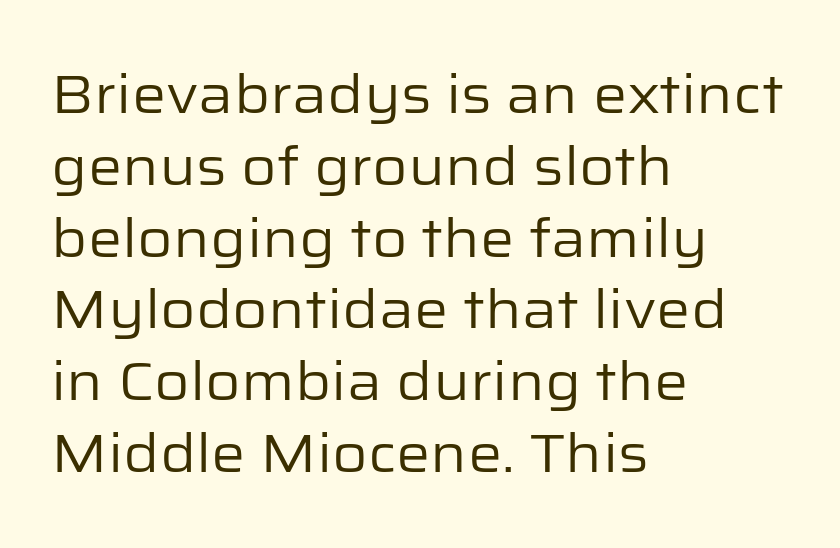
The image shows 54 px regular-weight sans-serif type, upright; set left-aligned, normal line spacing (1.33x), normal letter spacing, not underlined; low stroke contrast and a medium x-height.
